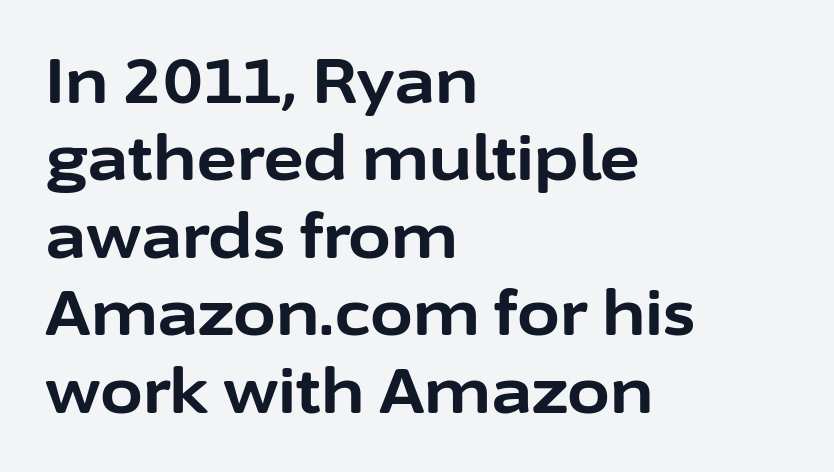
The image shows 62 px bold sans-serif type, upright; set left-aligned, normal line spacing (1.25x), normal letter spacing, not underlined; low stroke contrast and a medium x-height.
